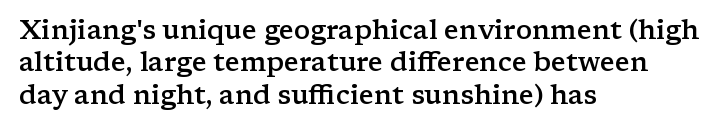
Q: Is the text bold? A: Semi-bold.
Q: Is the text italic (slanted)? A: No, it is upright.
Q: Is the text underlined? A: No.
Q: How is the paragraph aligned? A: Left-aligned.
Q: Is the spacing between letters normal or unusually wide? A: Normal.
